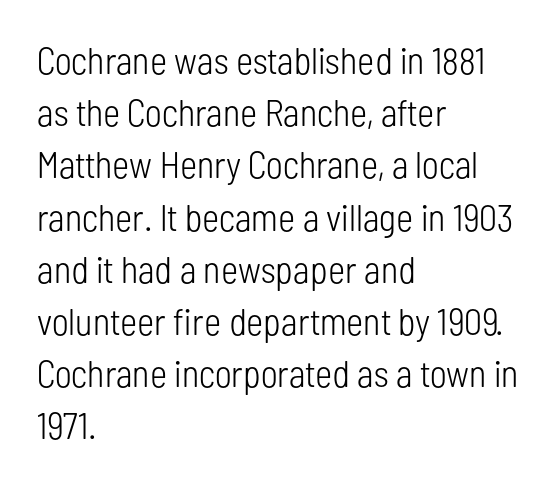
{"serif": "no", "italic": "no", "bold": "no", "weight": "light", "width": "condensed", "stroke_contrast": "low", "x_height": "medium", "monospaced": "no", "underline": "no", "align": "left", "line_spacing": "normal", "line_spacing_ratio": 1.41, "letter_spacing": "normal", "letter_spacing_em": 0.0, "glyph_px": 37}
